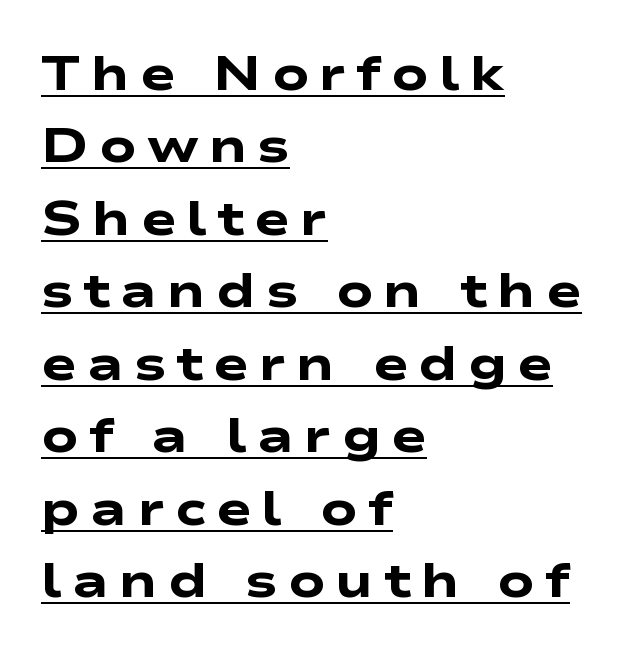
The image shows 48 px heavy, wide sans-serif type; set left-aligned, normal line spacing (1.51x), unusually wide letter spacing (+0.21 em), underlined; low stroke contrast and a medium x-height.
